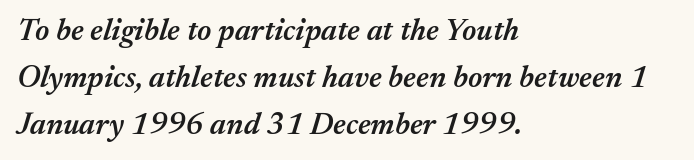
{"italic": "yes", "lean": "right", "slant_degrees": 17, "bold": "semi", "weight": "semibold", "width": "normal", "stroke_contrast": "medium", "x_height": "medium", "monospaced": "no", "underline": "no", "align": "left", "line_spacing": "normal", "line_spacing_ratio": 1.51, "letter_spacing": "normal", "letter_spacing_em": 0.0, "glyph_px": 31}
